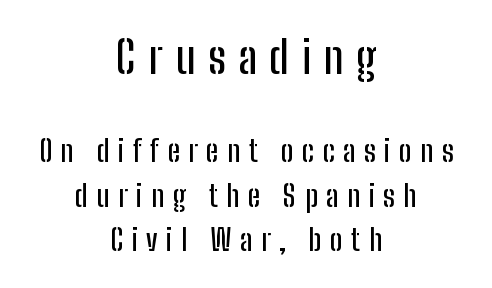
The passage shown is not underscored anywhere. There is plenty of visible air inserted between adjacent glyphs. Quick note: interline space is typical. This sample uses a sans-serif face. The lines in this sample share a center point and differ in where they start and stop. Vertical strokes here are truly vertical.
